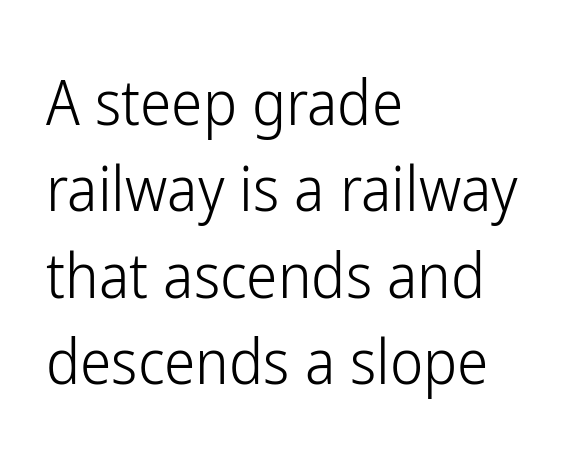
The image shows 63 px light, condensed sans-serif type, upright; set left-aligned, normal line spacing (1.37x), normal letter spacing, not underlined; low stroke contrast and a medium x-height.
